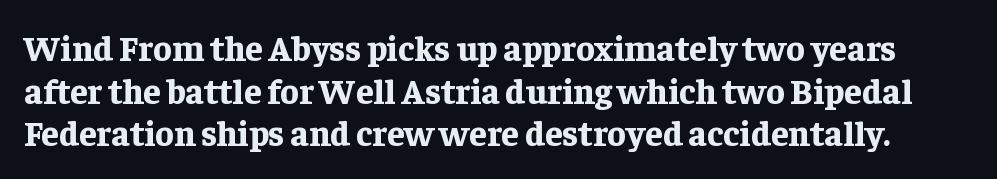
{"serif": "yes", "italic": "no", "bold": "yes", "weight": "bold", "width": "normal", "stroke_contrast": "low", "x_height": "medium", "monospaced": "no", "underline": "no", "line_spacing_ratio": 1.22, "letter_spacing": "normal", "letter_spacing_em": 0.0, "glyph_px": 35}
